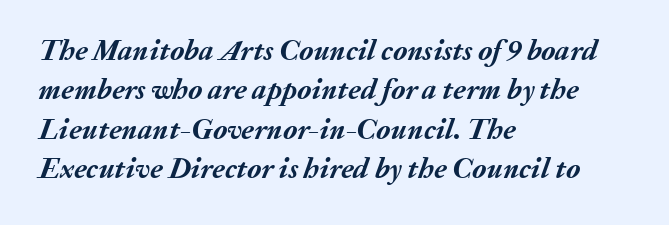
{"italic": "yes", "lean": "right", "slant_degrees": 20, "bold": "yes", "weight": "semibold", "width": "normal", "stroke_contrast": "medium", "x_height": "medium", "monospaced": "no", "underline": "no", "align": "left", "line_spacing": "normal", "line_spacing_ratio": 1.36, "letter_spacing": "normal", "letter_spacing_em": 0.0, "glyph_px": 29}
